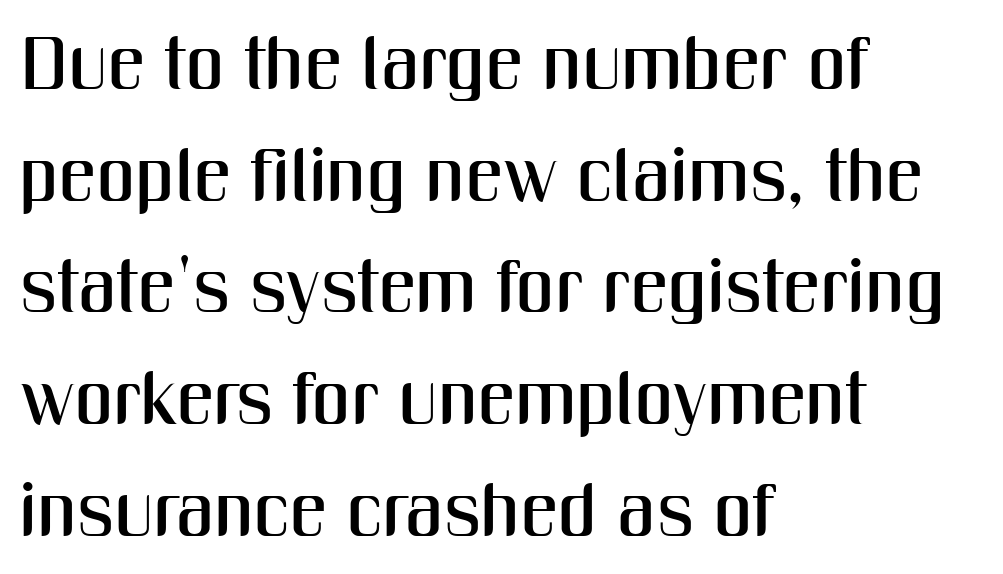
The image shows 75 px condensed sans-serif type, upright; set left-aligned, normal line spacing (1.49x), normal letter spacing, not underlined; medium stroke contrast and a medium x-height.
